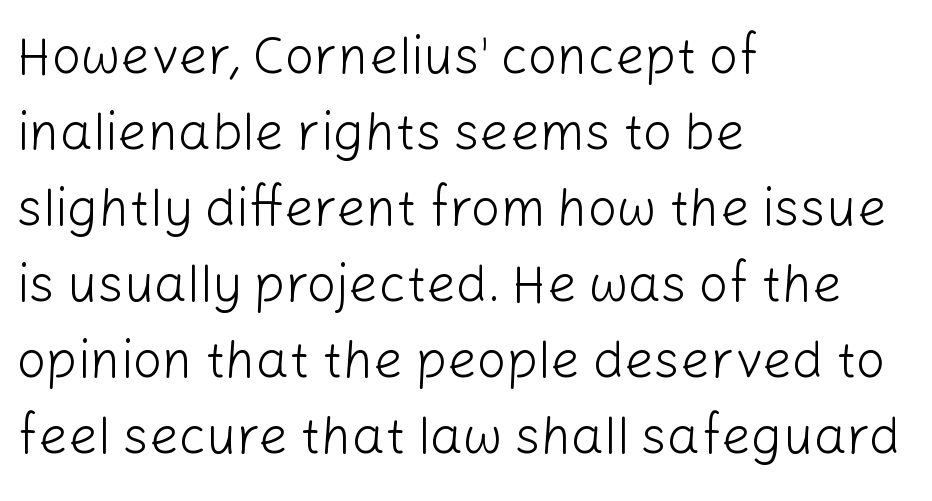
The image shows 52 px light sans-serif type, upright; set left-aligned, normal line spacing (1.46x), normal letter spacing, not underlined; low stroke contrast and a medium x-height.
